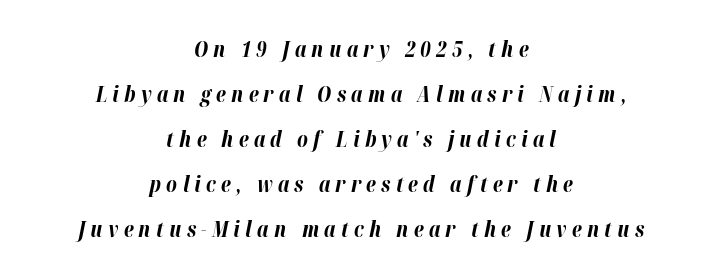
Q: Is the text bold? A: Yes.
Q: Is the text italic (slanted)? A: Yes, it leans right by about 12 degrees.
Q: Is the text underlined? A: No.
Q: How is the paragraph aligned? A: Centered.
Q: Is the spacing between letters normal or unusually wide? A: Unusually wide.
Q: Is the spacing between lines tight, normal or loose? A: Loose.
